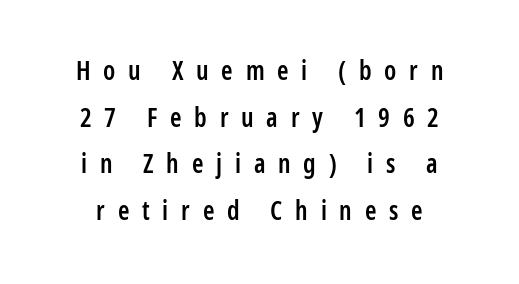
{"italic": "no", "bold": "semi", "underline": "no", "line_spacing_ratio": 1.79, "letter_spacing": "wide", "letter_spacing_em": 0.49, "glyph_px": 26}
